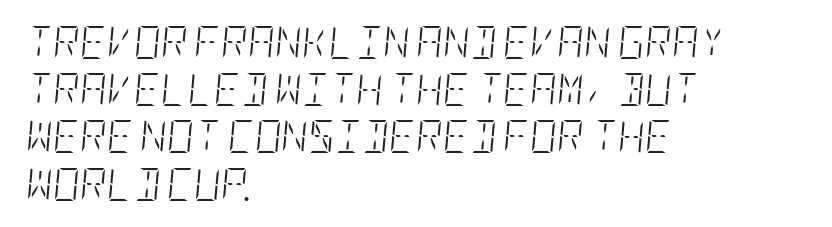
{"italic": "yes", "lean": "right", "slant_degrees": 5, "bold": "no", "weight": "light", "width": "condensed", "stroke_contrast": "low", "x_height": "large", "underline": "no", "align": "left", "line_spacing": "normal", "line_spacing_ratio": 1.43, "letter_spacing": "normal", "letter_spacing_em": 0.0, "glyph_px": 33}
